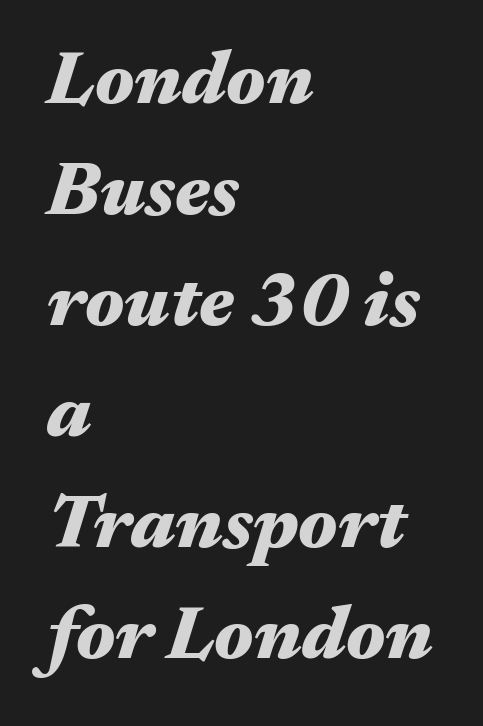
Students, observe: this is what conventionally led text looks like. Letters rest on an invisible, unmarked baseline. Does the weight exceed regular? Yes, all the way to bold. Here the glyphs are tracked normally, forming tight word shapes.
